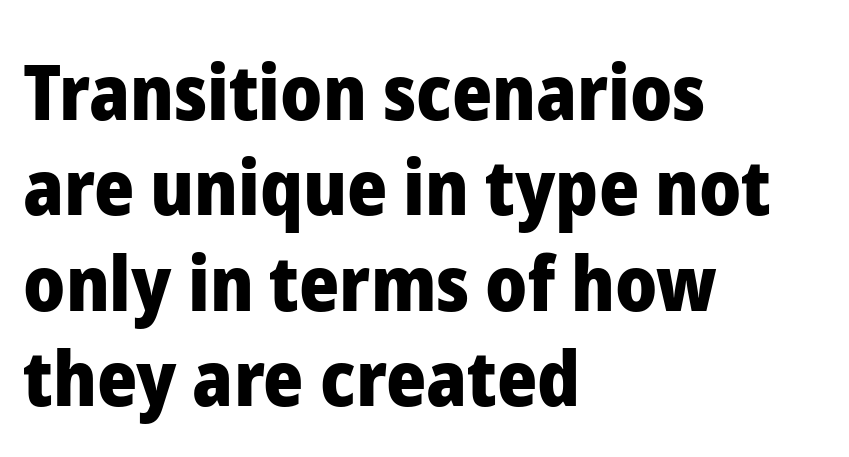
{"serif": "no", "italic": "no", "bold": "yes", "weight": "heavy", "width": "normal", "stroke_contrast": "low", "x_height": "medium", "monospaced": "no", "underline": "no", "align": "left", "line_spacing_ratio": 1.24, "letter_spacing": "normal", "letter_spacing_em": 0.0, "glyph_px": 77}
